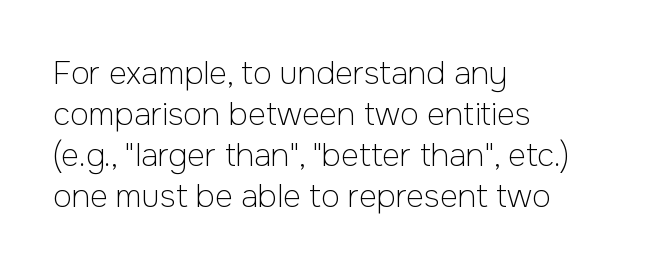
Q: Is the text bold? A: No.
Q: Is the text italic (slanted)? A: No, it is upright.
Q: Is the typeface a serif or a sans-serif typeface? A: Sans-serif.
Q: Is the text underlined? A: No.
Q: How is the paragraph aligned? A: Left-aligned.
Q: Is the spacing between letters normal or unusually wide? A: Normal.
Q: Is the spacing between lines tight, normal or loose? A: Normal.
Q: Width (condensed, normal, or wide)? A: Normal.
Q: Stroke contrast? A: Low.
Q: x-height? A: Medium.
Q: Monospaced? A: No.
